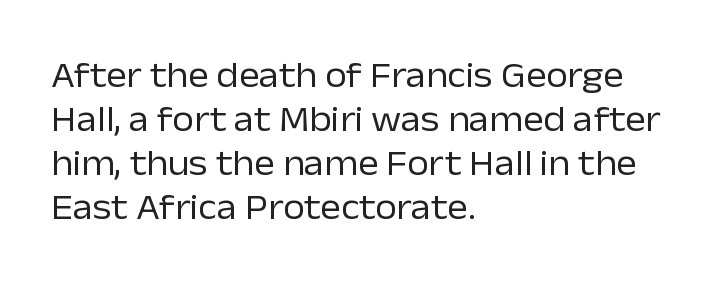
The image shows 35 px regular-weight sans-serif type, upright; set left-aligned, normal line spacing (1.26x), normal letter spacing, not underlined; low stroke contrast and a medium x-height.
